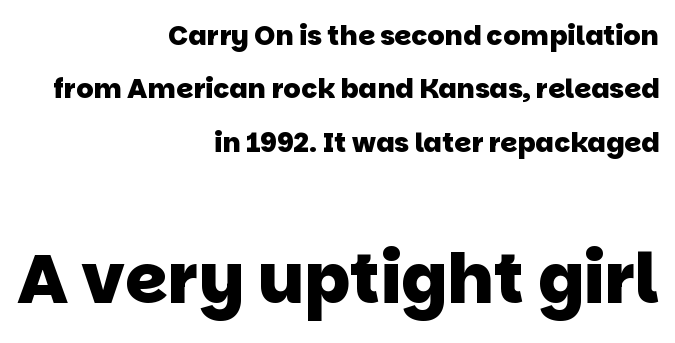
Q: Is the text bold? A: Yes.
Q: Is the typeface a serif or a sans-serif typeface? A: Sans-serif.
Q: Is the text underlined? A: No.
Q: How is the paragraph aligned? A: Right-aligned.
Q: Is the spacing between letters normal or unusually wide? A: Normal.
Q: Is the spacing between lines tight, normal or loose? A: Loose.
Q: Which block of text is set in a larger size, the first (top) or the second (bottom)? A: The second (bottom) one.
Q: Width (condensed, normal, or wide)? A: Normal.
Q: Stroke contrast? A: Low.
Q: x-height? A: Large.
Q: Monospaced? A: No.
